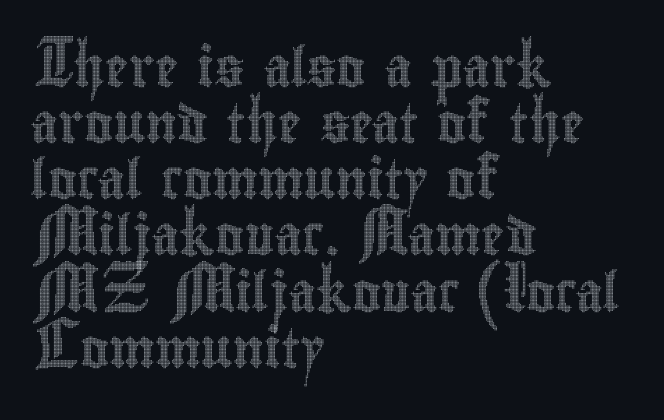
{"italic": "no", "width": "condensed", "x_height": "small", "monospaced": "no", "underline": "no", "align": "left", "line_spacing": "normal", "line_spacing_ratio": 1.44, "letter_spacing": "normal", "letter_spacing_em": 0.0, "glyph_px": 39}
